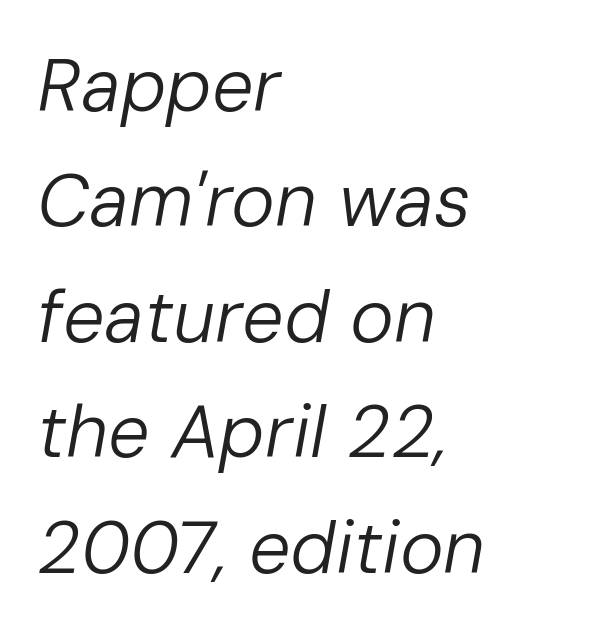
The image shows 74 px regular-weight type, italic (leaning right); set left-aligned, normal line spacing (1.56x), normal letter spacing, not underlined; low stroke contrast and a medium x-height.
